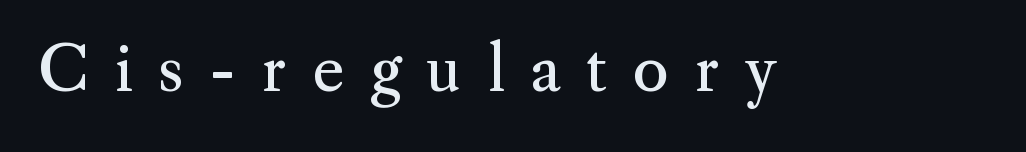
The image shows 62 px regular-weight serif type, upright; set unusually wide letter spacing (+0.41 em), not underlined; medium stroke contrast and a small x-height.
